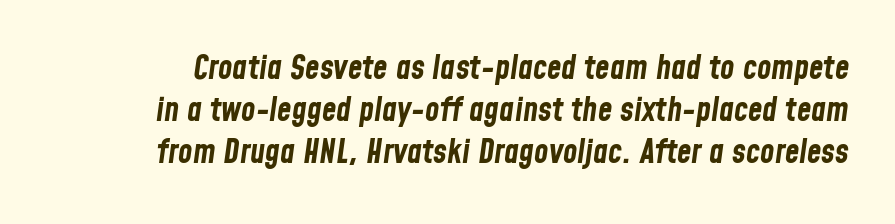
The image shows 33 px bold, condensed type, italic (leaning right); set normal line spacing (1.28x), normal letter spacing, not underlined; low stroke contrast and a medium x-height.
